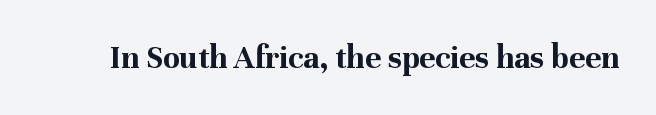
Q: Is the text bold? A: Yes.
Q: Is the text italic (slanted)? A: No, it is upright.
Q: Is the typeface a serif or a sans-serif typeface? A: Serif.
Q: Is the text underlined? A: No.
Q: Is the spacing between letters normal or unusually wide? A: Normal.
Q: Width (condensed, normal, or wide)? A: Normal.
Q: Stroke contrast? A: Medium.
Q: x-height? A: Medium.
Q: Monospaced? A: No.
